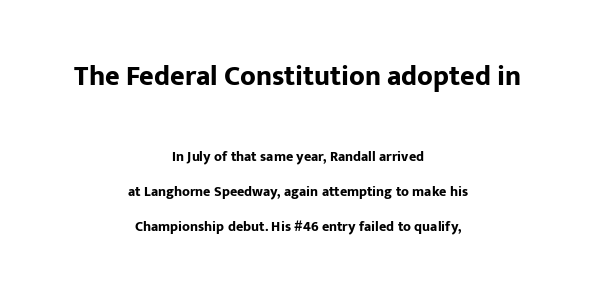
The strokes are fattened all the way to bold. Nothing unusual about the tracking: characters are spaced as the font intends. The more generous point size was reserved for the upper chunk. Font category for this specimen: sans-serif. Neither beginnings nor endings align; midpoints do. A typesetter would call this proportional, since set widths differ per character.
